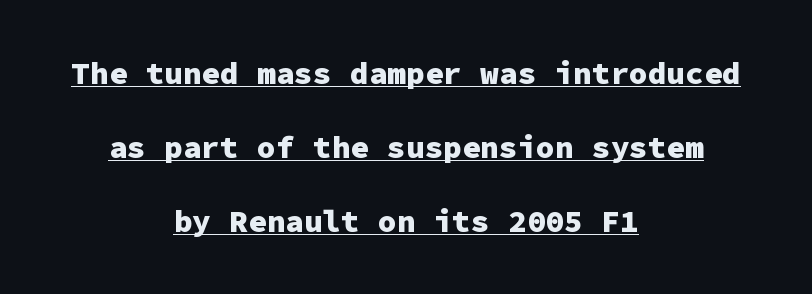
Q: Is the text bold? A: Yes.
Q: Is the text italic (slanted)? A: No, it is upright.
Q: Is the typeface a serif or a sans-serif typeface? A: Sans-serif.
Q: Is the text underlined? A: Yes.
Q: How is the paragraph aligned? A: Centered.
Q: Is the spacing between letters normal or unusually wide? A: Normal.
Q: Is the spacing between lines tight, normal or loose? A: Loose.
Q: Width (condensed, normal, or wide)? A: Normal.
Q: Stroke contrast? A: Low.
Q: x-height? A: Medium.
Q: Monospaced? A: Yes.
